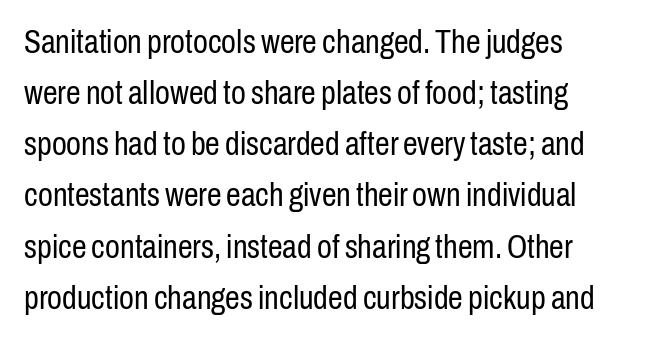
The image shows 33 px regular-weight, condensed sans-serif type, upright; set normal line spacing (1.55x), normal letter spacing, not underlined; low stroke contrast and a medium x-height.
